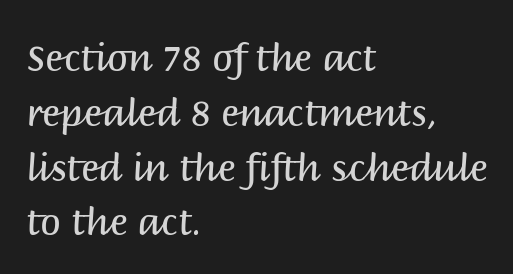
The image shows 37 px regular-weight sans-serif type; set left-aligned, normal line spacing (1.48x), normal letter spacing, not underlined; medium stroke contrast and a large x-height.
